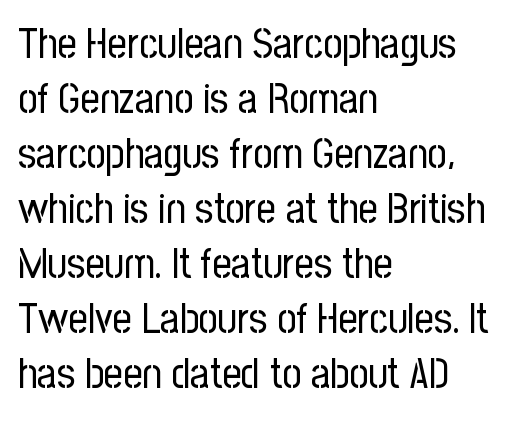
{"serif": "no", "italic": "no", "bold": "no", "weight": "regular", "width": "condensed", "stroke_contrast": "low", "x_height": "medium", "monospaced": "no", "underline": "no", "align": "left", "line_spacing": "normal", "line_spacing_ratio": 1.31, "letter_spacing": "normal", "letter_spacing_em": 0.0, "glyph_px": 42}
